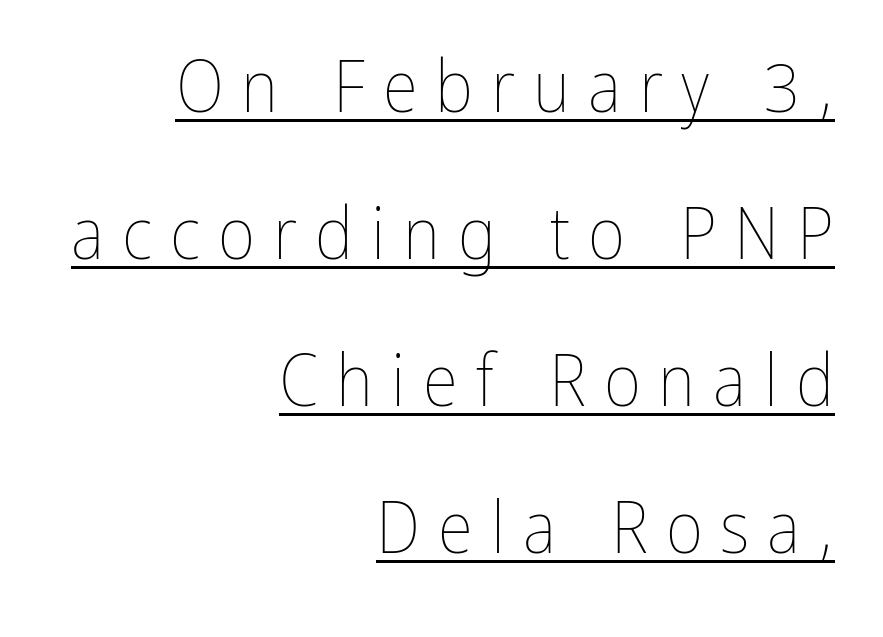
{"italic": "no", "bold": "no", "weight": "thin", "width": "condensed", "stroke_contrast": "low", "x_height": "medium", "monospaced": "no", "underline": "yes", "align": "right", "line_spacing": "loose", "line_spacing_ratio": 2.04, "letter_spacing": "wide", "letter_spacing_em": 0.25, "glyph_px": 72}
